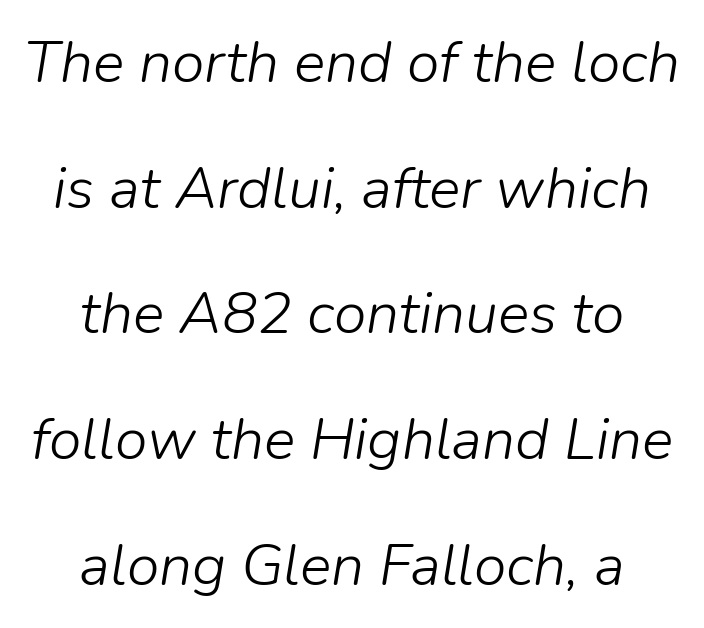
When letters slant like this, we call the style italic. Spacing verdict: proportional, widths tailored to each character. Caption: standard tracking, unaltered. This rendering features lettering with no underline. Successive baselines arrive slowly, with a big drop between each.
